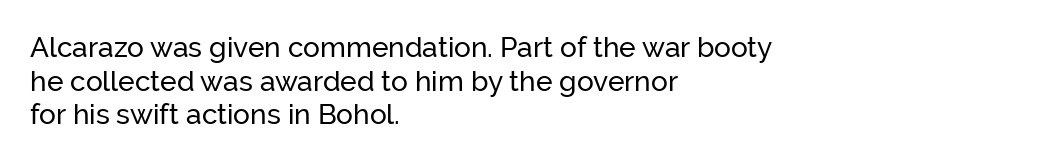
Each stroke keeps to a modest, everyday thickness or less. Plain, unruled lines of type. Which margin do the lines hug? The left one — the right edge is uneven. The letters advance in unequal steps, a hallmark of proportional type. Are there feet on the stems? There aren't — it's a sans. Standard letterfit; no display-style spreading of the glyphs.
